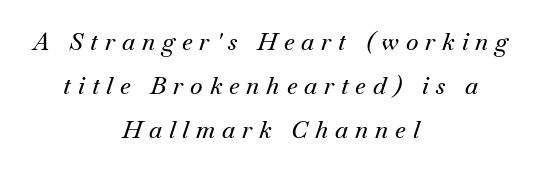
{"italic": "yes", "lean": "right", "slant_degrees": 18, "underline": "no", "align": "center", "line_spacing_ratio": 1.83, "letter_spacing": "wide", "letter_spacing_em": 0.29, "glyph_px": 24}
